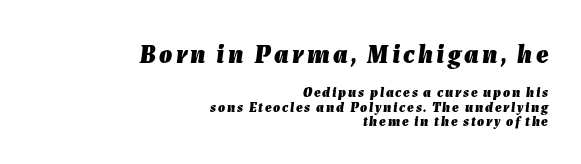
Q: Is the text bold? A: Yes.
Q: Is the text italic (slanted)? A: Yes, it leans right by about 7 degrees.
Q: Is the text underlined? A: No.
Q: How is the paragraph aligned? A: Right-aligned.
Q: Is the spacing between lines tight, normal or loose? A: Tight.
Q: Which block of text is set in a larger size, the first (top) or the second (bottom)? A: The first (top) one.
